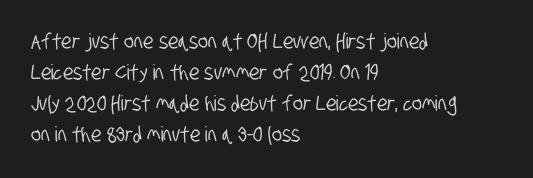
The image shows 21 px text type; set left-aligned, normal line spacing (1.48x), normal letter spacing, not underlined.
